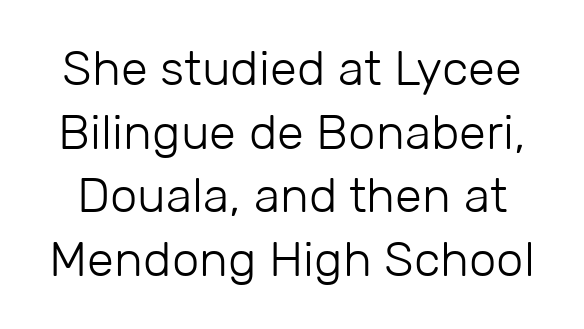
{"serif": "no", "italic": "no", "bold": "no", "weight": "light", "width": "normal", "stroke_contrast": "low", "x_height": "medium", "monospaced": "no", "underline": "no", "line_spacing": "normal", "line_spacing_ratio": 1.3, "letter_spacing": "normal", "letter_spacing_em": 0.0, "glyph_px": 49}
